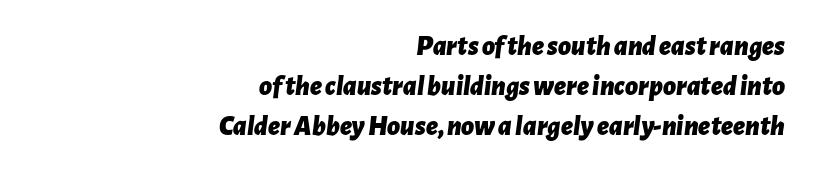
The image shows 28 px bold type, italic (leaning right); set right-aligned, normal line spacing (1.43x), normal letter spacing, not underlined; low stroke contrast and a medium x-height.
